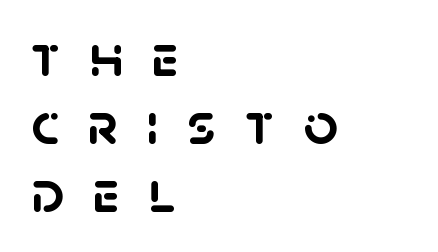
{"serif": "no", "bold": "yes", "weight": "semibold", "width": "normal", "stroke_contrast": "low", "x_height": "large", "monospaced": "no", "underline": "no", "align": "left", "line_spacing": "tight", "line_spacing_ratio": 1.13, "letter_spacing": "wide", "letter_spacing_em": 0.48, "glyph_px": 60}
